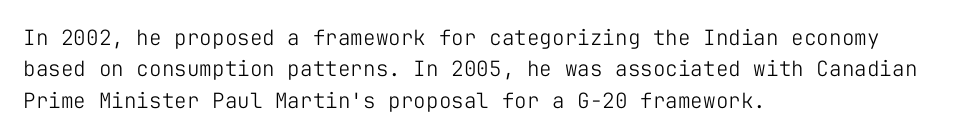
The image shows 21 px text type, upright; set left-aligned, normal line spacing (1.5x), normal letter spacing, not underlined.
